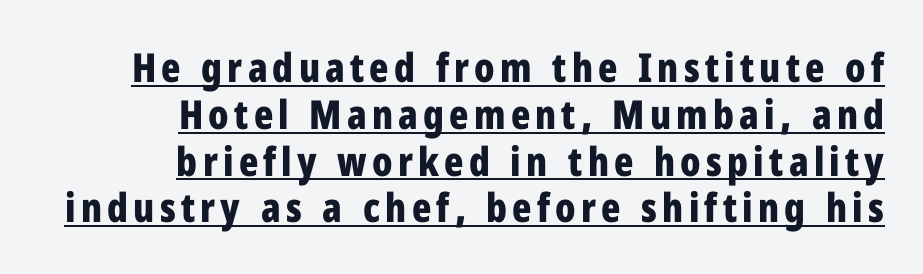
{"serif": "no", "italic": "no", "bold": "yes", "weight": "bold", "width": "condensed", "stroke_contrast": "low", "x_height": "medium", "monospaced": "no", "underline": "yes", "align": "right", "line_spacing_ratio": 1.17, "glyph_px": 40}
